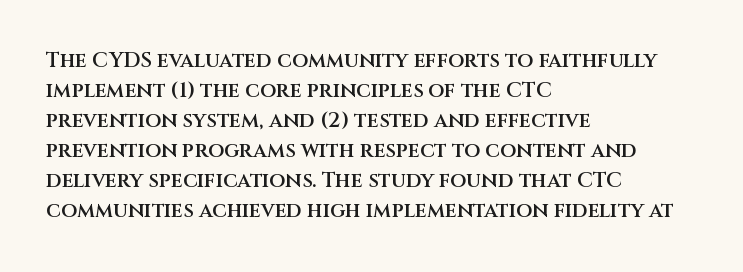
{"italic": "no", "bold": "semi", "underline": "no", "align": "left", "line_spacing": "normal", "line_spacing_ratio": 1.43, "letter_spacing": "normal", "letter_spacing_em": 0.0, "glyph_px": 21}
